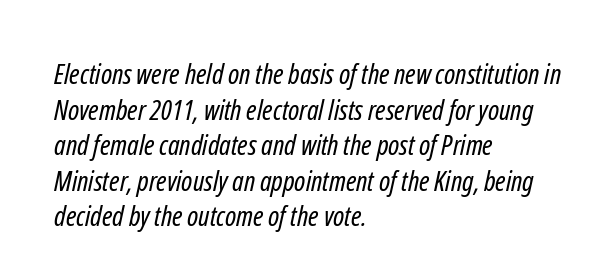
The designer went with a sans here, leaving each stem footless. The horizontal fit of the characters is conventional and even. Leftover space on each line is placed entirely after the last word. Has an underline been added? It has not. Reading down the column, the eye jumps a familiar distance to each next line.
